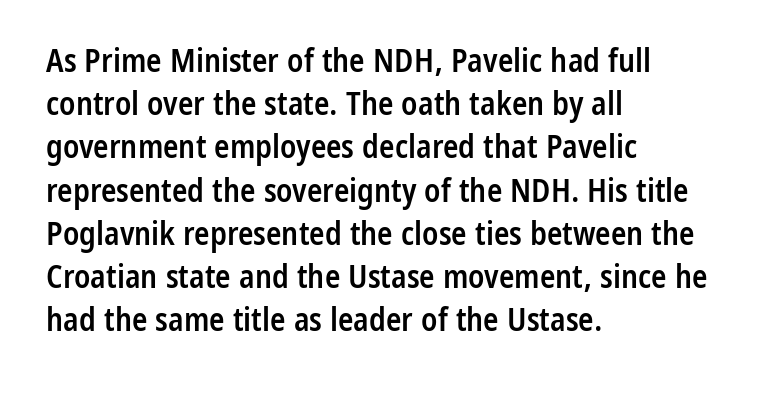
The space between consecutive lines is moderate. You could not count columns in this text — the font is proportionally spaced. Quick note: underline off. This sample uses an upright cut, with every glyph sitting square on the baseline.
